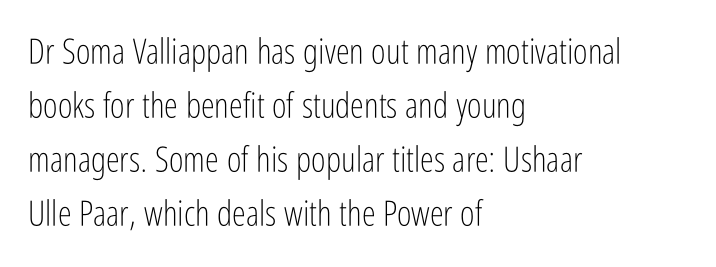
Q: Is the text bold? A: No.
Q: Is the text italic (slanted)? A: No, it is upright.
Q: Is the typeface a serif or a sans-serif typeface? A: Sans-serif.
Q: Is the text underlined? A: No.
Q: How is the paragraph aligned? A: Left-aligned.
Q: Is the spacing between letters normal or unusually wide? A: Normal.
Q: Is the spacing between lines tight, normal or loose? A: Normal.
Q: Width (condensed, normal, or wide)? A: Condensed.
Q: Stroke contrast? A: Low.
Q: x-height? A: Medium.
Q: Monospaced? A: No.
